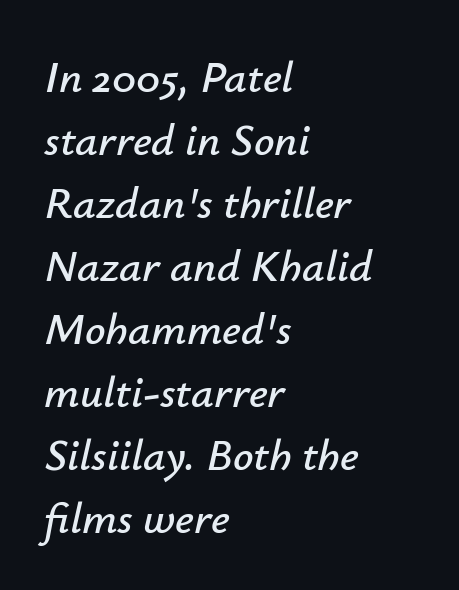
Q: Is the text italic (slanted)? A: Yes, it leans right by about 12 degrees.
Q: Is the text underlined? A: No.
Q: How is the paragraph aligned? A: Left-aligned.
Q: Is the spacing between letters normal or unusually wide? A: Normal.
Q: Is the spacing between lines tight, normal or loose? A: Normal.
Q: Width (condensed, normal, or wide)? A: Normal.
Q: Stroke contrast? A: Low.
Q: x-height? A: Small.
Q: Monospaced? A: No.
